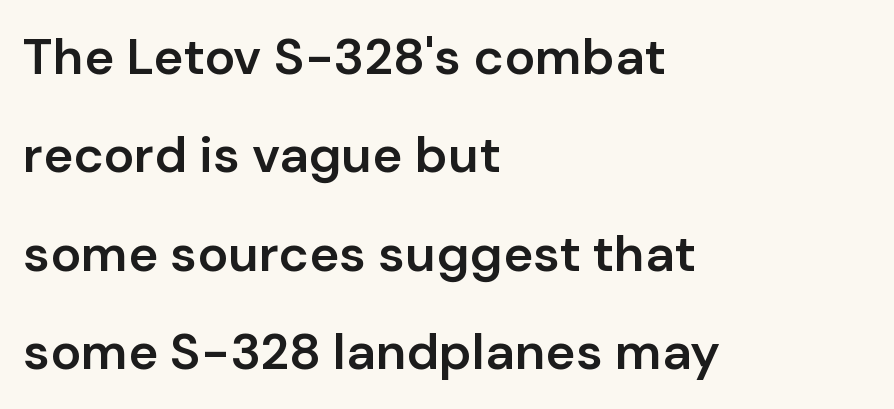
Q: Is the text bold? A: Semi-bold.
Q: Is the text italic (slanted)? A: No, it is upright.
Q: Is the typeface a serif or a sans-serif typeface? A: Sans-serif.
Q: Is the text underlined? A: No.
Q: How is the paragraph aligned? A: Left-aligned.
Q: Is the spacing between letters normal or unusually wide? A: Normal.
Q: Is the spacing between lines tight, normal or loose? A: Loose.
Q: Width (condensed, normal, or wide)? A: Normal.
Q: Stroke contrast? A: Low.
Q: x-height? A: Medium.
Q: Monospaced? A: No.
